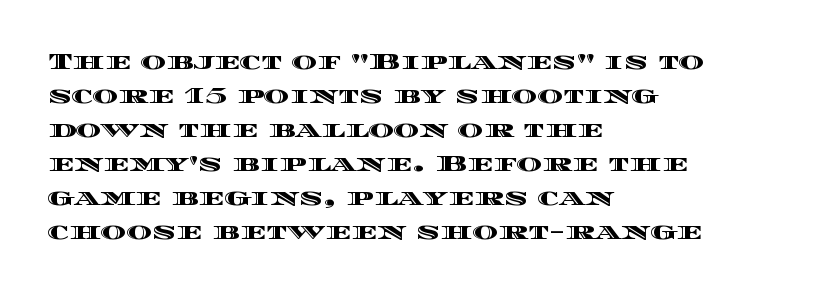
Students, observe: this is what conventionally led text looks like. This sample uses an upright cut, with every glyph sitting square on the baseline. A clean baseline with only descenders dipping below it. Each word holds together tightly as a unit, with standard inter-letter gaps.
